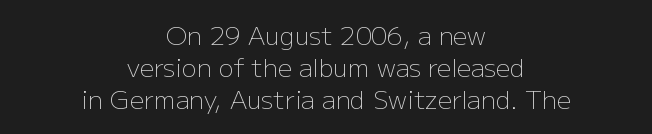
Q: Is the text bold? A: No.
Q: Is the text italic (slanted)? A: No, it is upright.
Q: Is the text underlined? A: No.
Q: How is the paragraph aligned? A: Centered.
Q: Is the spacing between letters normal or unusually wide? A: Normal.
Q: Is the spacing between lines tight, normal or loose? A: Normal.
